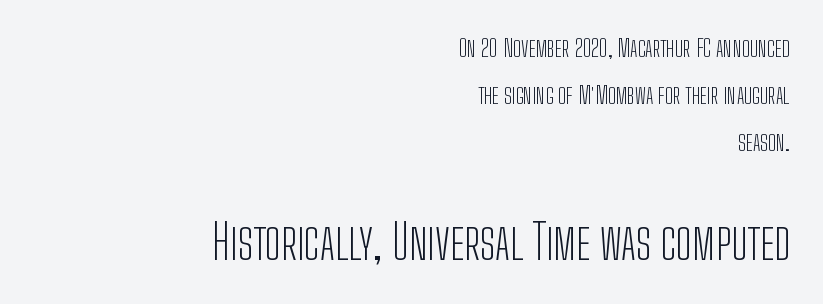
{"serif": "no", "italic": "no", "bold": "no", "weight": "light", "width": "condensed", "stroke_contrast": "low", "x_height": "medium", "monospaced": "no", "underline": "no", "align": "right", "line_spacing": "loose", "line_spacing_ratio": 1.95, "letter_spacing": "normal", "letter_spacing_em": 0.0, "larger_block": "second", "size_ratio": 2.0, "glyph_px": 48}
